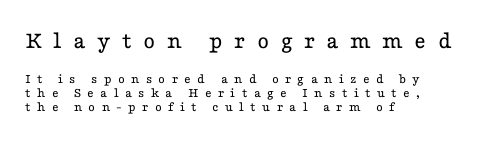
Here the glyphs are tracked loosely, breaking word shapes into spaced letters. Closely set lines give the paragraph a compact silhouette. Compared with a typical body face, this is equally light or lighter still. Alignment: flush left. Just letters on the line, the space beneath them empty. If you squint, the top block still reads clearly — it's the larger of the two.
